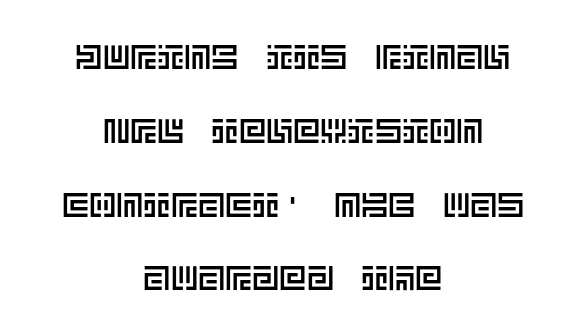
The image shows 34 px text type, upright; set centered, loose line spacing (2.17x), normal letter spacing, not underlined; a large x-height.
